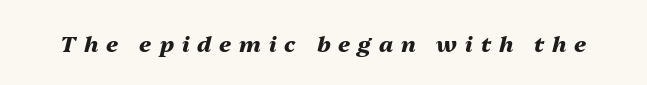
The image shows 22 px bold type, italic (leaning right); set unusually wide letter spacing (+0.36 em), not underlined.
